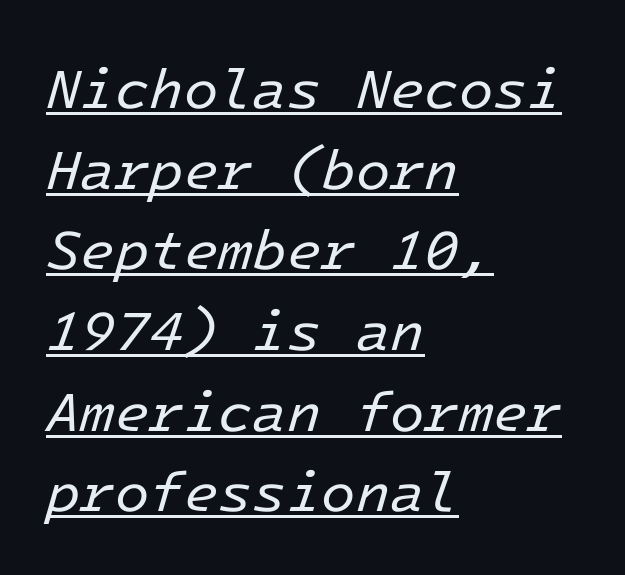
Weight: not bold — regular or lighter. What decoration does the sample have? An underline. Words appear dense and cohesive because spacing is normal. The lettering tilts uniformly, giving the passage an italic look.
